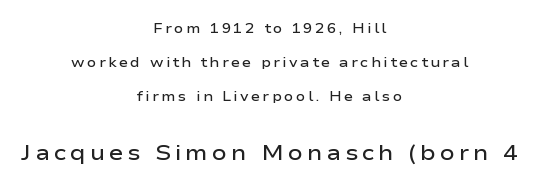
The image shows 22 px text type, upright; set centered, loose line spacing (2.42x), not underlined; the second (bottom) block is 1.57x larger.
